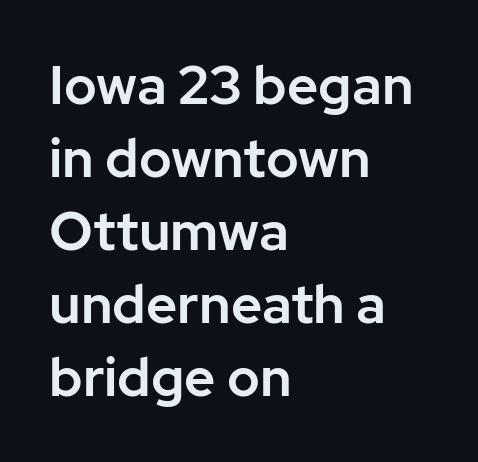
Note the varied advance widths — an 'i' is clearly narrower than an 'm'. Letterform terminals end flat and unadorned throughout the passage. Quick note: not italic, upright. Interline gaps are of average width in this sample. Beneath every word, the page is bare. These lines stack with their left ends in a neat column.
